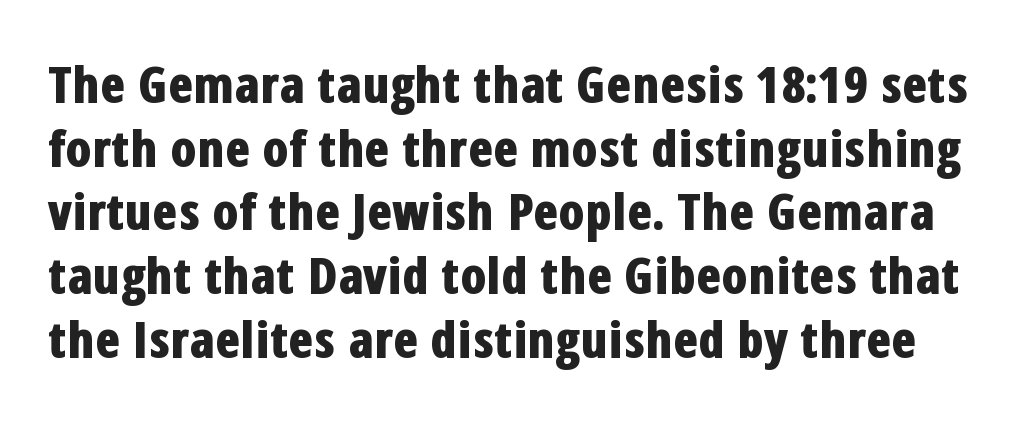
The passage shown is typed in a proportional face where columns would drift. A clean baseline with only descenders dipping below it. The glyphs have the mass of a bold cut. Successive baselines arrive at the customary interval.
